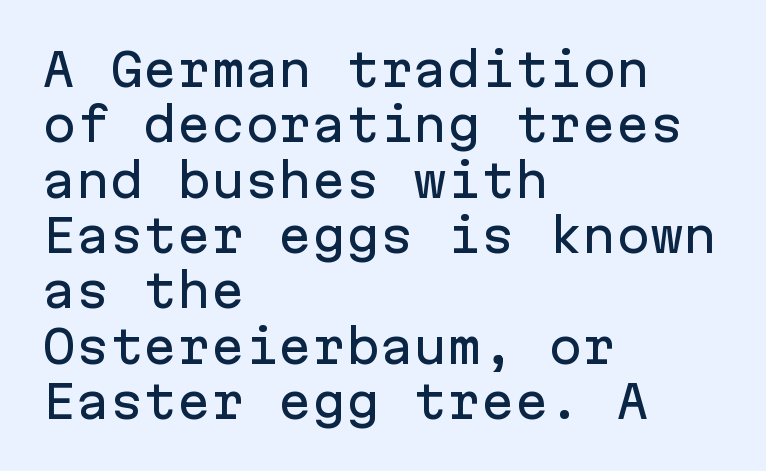
{"serif": "no", "italic": "no", "width": "normal", "stroke_contrast": "low", "x_height": "medium", "monospaced": "yes", "underline": "no", "align": "left", "line_spacing_ratio": 1.23, "letter_spacing": "normal", "letter_spacing_em": 0.0, "glyph_px": 45}
